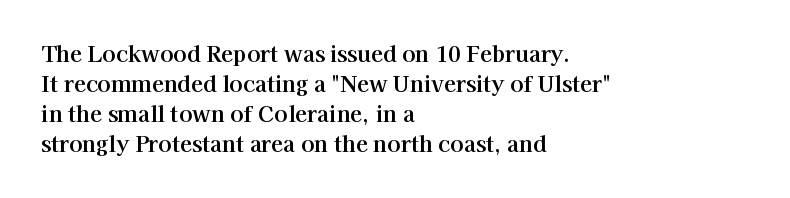
{"italic": "no", "underline": "no", "align": "left", "line_spacing": "normal", "line_spacing_ratio": 1.36, "letter_spacing": "normal", "letter_spacing_em": 0.0, "glyph_px": 22}
